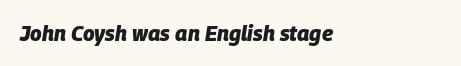
Q: Is the text bold? A: Yes.
Q: Is the text italic (slanted)? A: Yes, it leans right by about 9 degrees.
Q: Is the text underlined? A: No.
Q: How is the paragraph aligned? A: Left-aligned.
Q: Is the spacing between letters normal or unusually wide? A: Normal.
